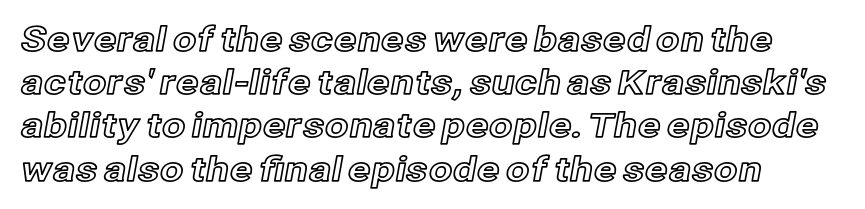
Reading down the block, your eye returns to a fixed left position each line. A clean baseline with only descenders dipping below it. Leading: standard.
